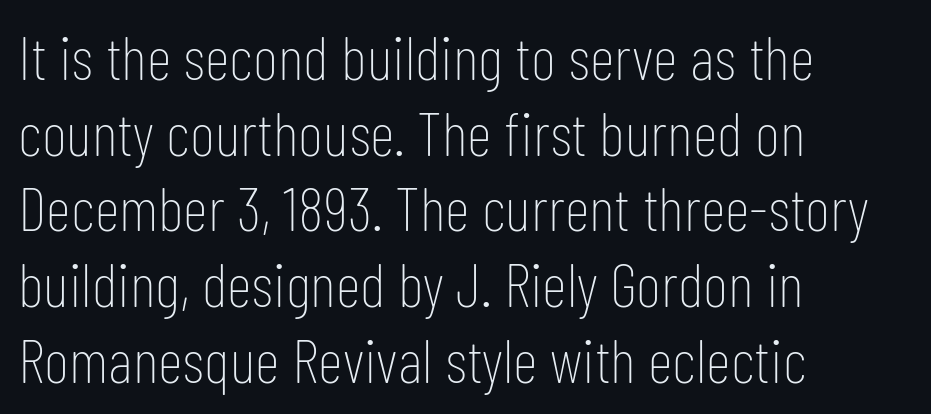
{"serif": "no", "italic": "no", "bold": "no", "weight": "thin", "width": "condensed", "stroke_contrast": "low", "x_height": "medium", "monospaced": "no", "underline": "no", "align": "left", "line_spacing_ratio": 1.22, "letter_spacing": "normal", "letter_spacing_em": 0.0, "glyph_px": 62}
